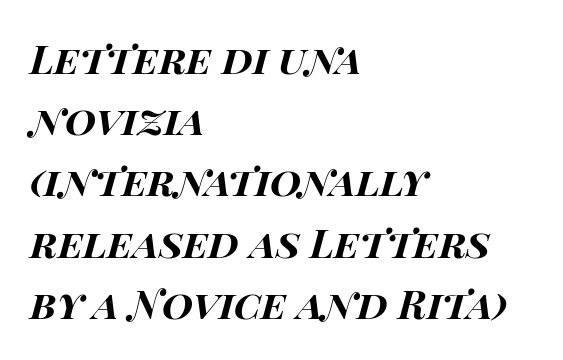
Here the designer chose a conventional face with non-uniform glyph widths. The strokes are fattened all the way to bold. Students, note that the glyphs here touch the page at normal intervals. Short and long lines alike share a common starting point at left. Leading: standard. Slanted lettering throughout.
